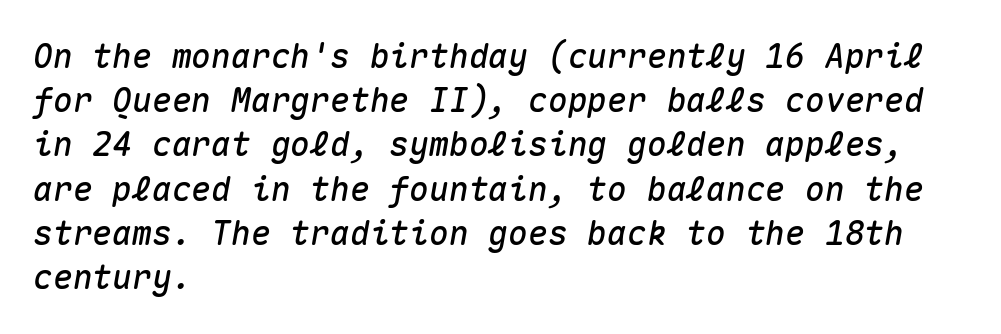
The image shows 33 px text type, italic (leaning right), monospaced; set left-aligned, normal line spacing (1.34x), normal letter spacing, not underlined; medium stroke contrast and a medium x-height.
